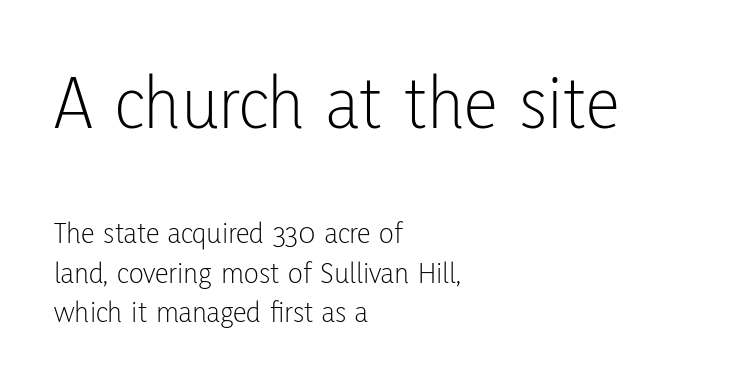
The image shows 77 px light, condensed sans-serif type, upright; set left-aligned, normal line spacing (1.27x), normal letter spacing, not underlined; the first (top) block is 2.48x larger; low stroke contrast and a medium x-height.
